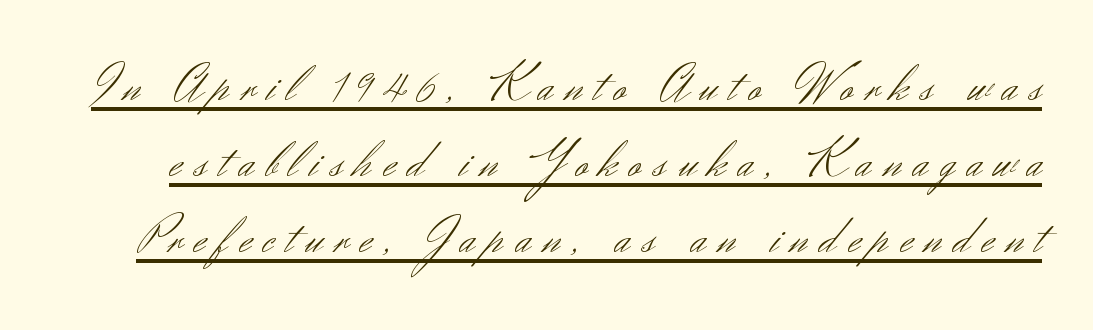
Q: Is the text bold? A: No.
Q: Is the text italic (slanted)? A: Yes.
Q: Is the typeface a serif or a sans-serif typeface? A: Sans-serif.
Q: Is the text underlined? A: Yes.
Q: Is the spacing between letters normal or unusually wide? A: Unusually wide.
Q: Is the spacing between lines tight, normal or loose? A: Normal.
Q: Width (condensed, normal, or wide)? A: Normal.
Q: Stroke contrast? A: Medium.
Q: x-height? A: Small.
Q: Monospaced? A: No.
